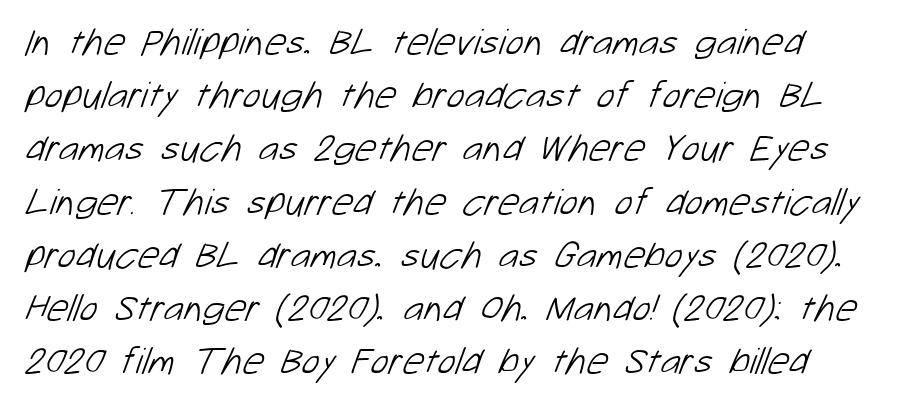
Q: Is the text bold? A: No.
Q: Is the typeface a serif or a sans-serif typeface? A: Sans-serif.
Q: Is the text underlined? A: No.
Q: How is the paragraph aligned? A: Left-aligned.
Q: Is the spacing between letters normal or unusually wide? A: Normal.
Q: Is the spacing between lines tight, normal or loose? A: Normal.
Q: Width (condensed, normal, or wide)? A: Normal.
Q: Stroke contrast? A: Low.
Q: x-height? A: Medium.
Q: Monospaced? A: No.
